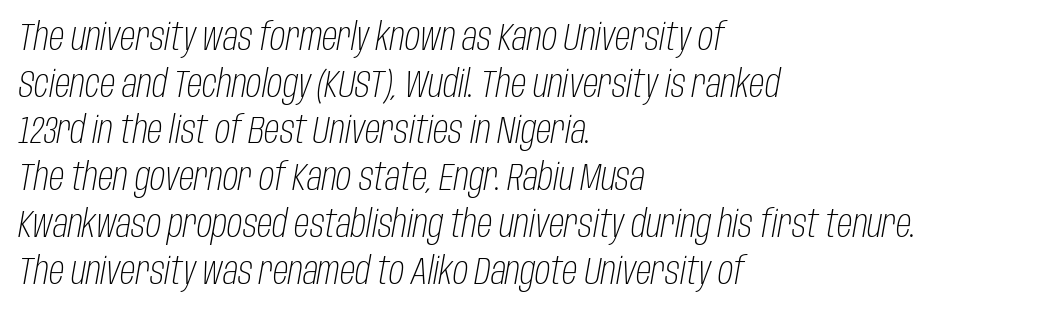
{"italic": "yes", "lean": "right", "slant_degrees": 10, "bold": "no", "weight": "light", "width": "condensed", "stroke_contrast": "low", "x_height": "large", "monospaced": "no", "underline": "no", "align": "left", "line_spacing_ratio": 1.23, "letter_spacing": "normal", "letter_spacing_em": 0.0, "glyph_px": 38}
